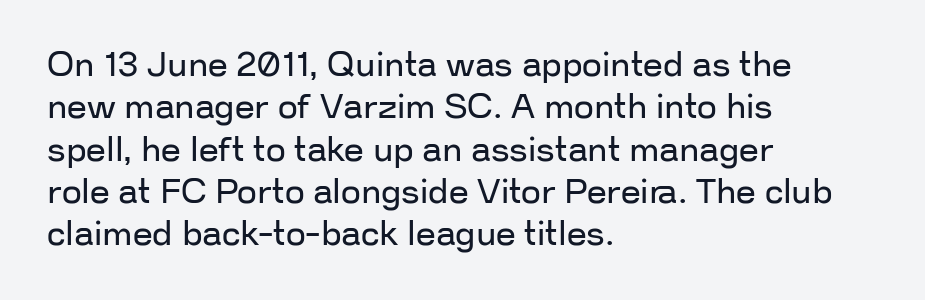
{"serif": "no", "italic": "no", "bold": "no", "weight": "regular", "width": "normal", "stroke_contrast": "low", "x_height": "medium", "monospaced": "no", "underline": "no", "align": "left", "line_spacing_ratio": 1.21, "letter_spacing": "normal", "letter_spacing_em": 0.0, "glyph_px": 35}
